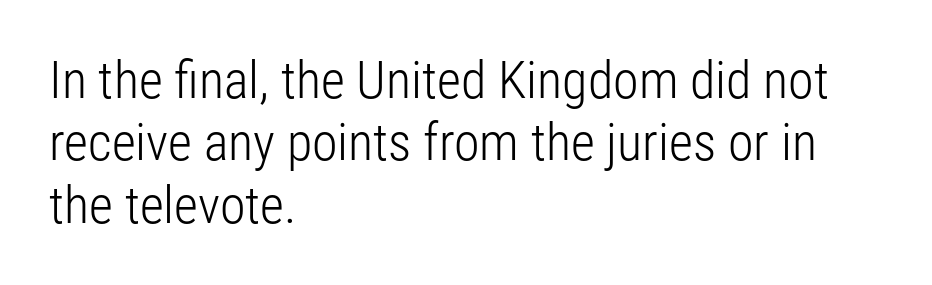
Q: Is the text bold? A: No.
Q: Is the text italic (slanted)? A: No, it is upright.
Q: Is the typeface a serif or a sans-serif typeface? A: Sans-serif.
Q: Is the text underlined? A: No.
Q: How is the paragraph aligned? A: Left-aligned.
Q: Is the spacing between letters normal or unusually wide? A: Normal.
Q: Width (condensed, normal, or wide)? A: Condensed.
Q: Stroke contrast? A: Low.
Q: x-height? A: Medium.
Q: Monospaced? A: No.
